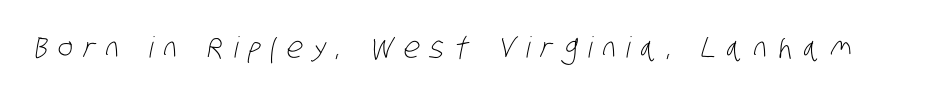
{"serif": "no", "bold": "no", "weight": "light", "width": "condensed", "stroke_contrast": "low", "x_height": "large", "monospaced": "no", "underline": "no", "letter_spacing": "wide", "letter_spacing_em": 0.36, "glyph_px": 29}
